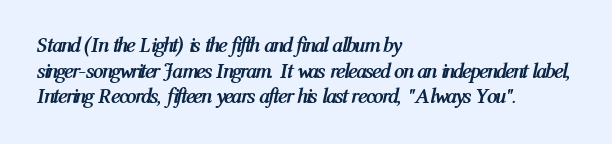
{"italic": "yes", "lean": "right", "slant_degrees": 12, "bold": "yes", "underline": "no", "align": "left", "line_spacing_ratio": 1.22, "letter_spacing": "normal", "letter_spacing_em": 0.0, "glyph_px": 21}
